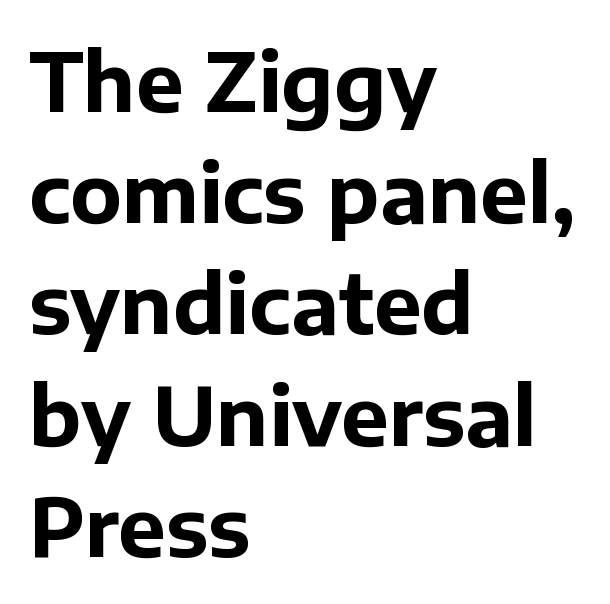
The image shows 80 px bold sans-serif type, upright; set left-aligned, normal line spacing (1.39x), normal letter spacing, not underlined; low stroke contrast and a medium x-height.
